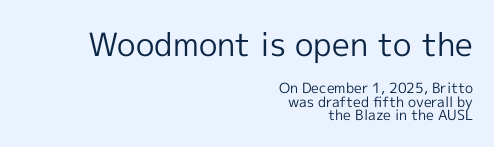
The image shows 32 px regular-weight sans-serif type, upright; set right-aligned, tight line spacing (0.96x), normal letter spacing, not underlined; the first (top) block is 2.29x larger; a medium x-height.
